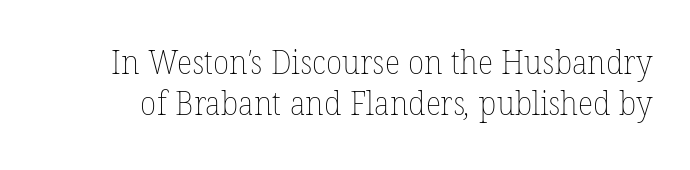
The image shows 33 px thin type; set line spacing 1.24x, normal letter spacing, not underlined; low stroke contrast and a medium x-height.
